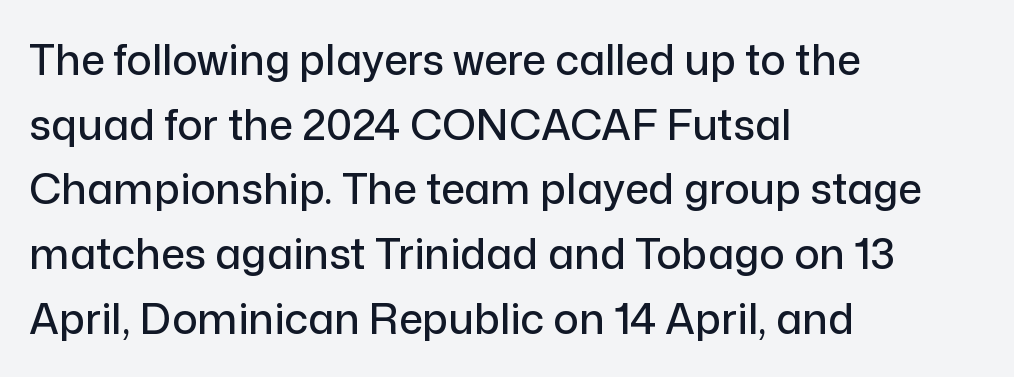
Is this a fixed-width face? No — the glyphs have proportional, varying widths. The foot of each line stays bare and open. What's the leading like? Ordinary, nothing unusual. If you drew a line through each stem, it would be perfectly vertical. The line texture is even and compact thanks to regular tracking.
